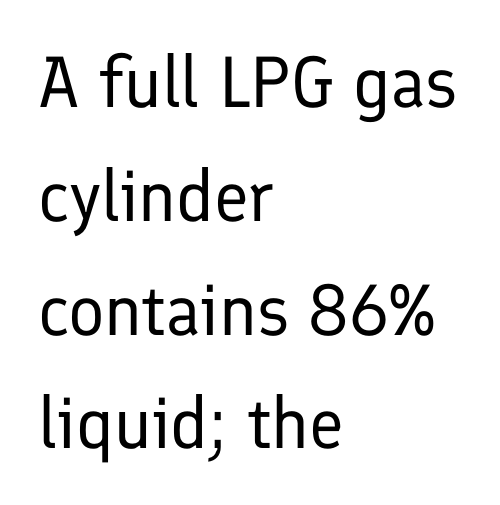
Tall strokes in this sample are plumb rather than angled. Quick note: interline space is typical. This rendering uses left alignment, leaving the right contour irregular. The passage shown is not underscored anywhere. Here the designer chose a conventional face with non-uniform glyph widths. The letters look calm and open, with moderate or lighter stems.
